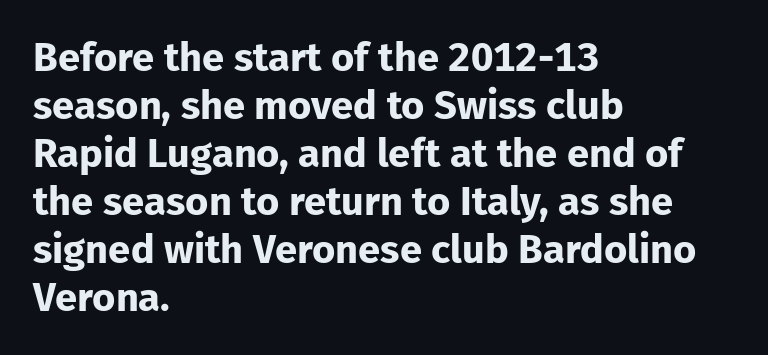
The image shows 40 px bold sans-serif type, upright; set left-aligned, line spacing 1.2x, normal letter spacing, not underlined; low stroke contrast and a medium x-height.
